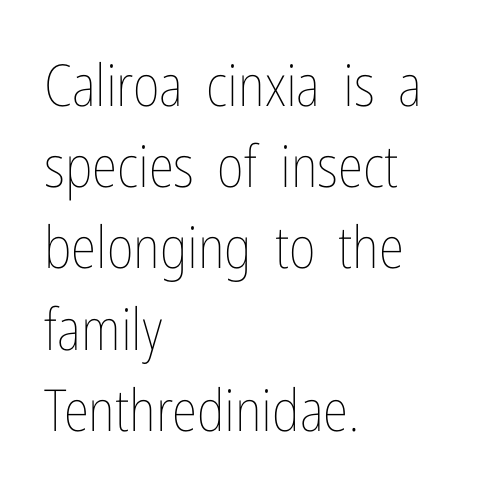
The image shows 58 px thin, condensed type, upright; set left-aligned, normal line spacing (1.4x), normal letter spacing, not underlined; low stroke contrast and a medium x-height.
